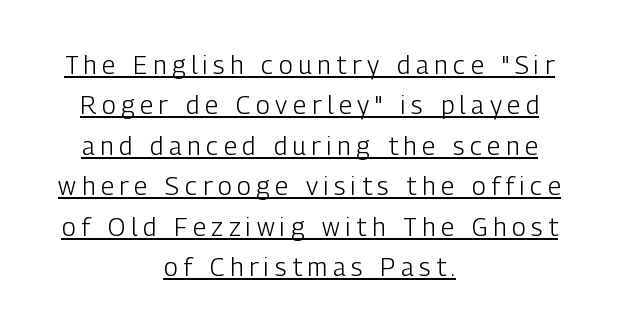
Q: Is the text bold? A: No.
Q: Is the text italic (slanted)? A: No, it is upright.
Q: Is the text underlined? A: Yes.
Q: How is the paragraph aligned? A: Centered.
Q: Is the spacing between letters normal or unusually wide? A: Unusually wide.
Q: Is the spacing between lines tight, normal or loose? A: Normal.
